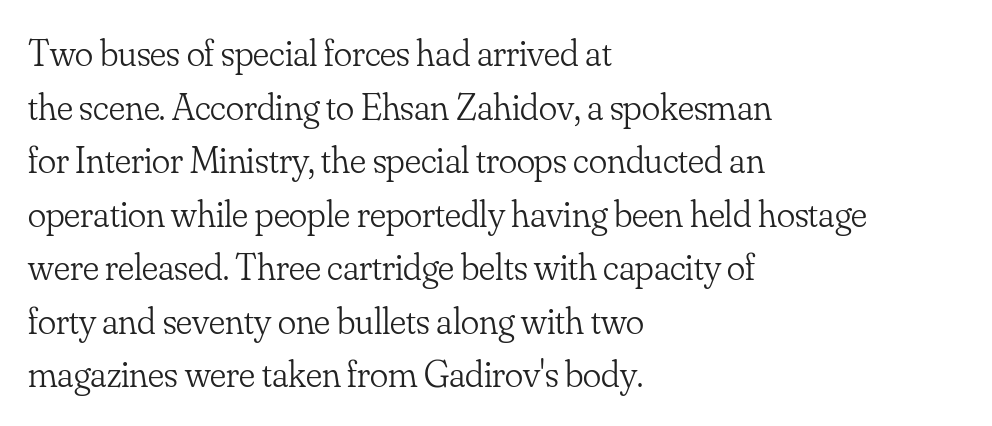
The image shows 38 px light serif type, upright; set left-aligned, normal line spacing (1.41x), normal letter spacing, not underlined; low stroke contrast and a small x-height.
